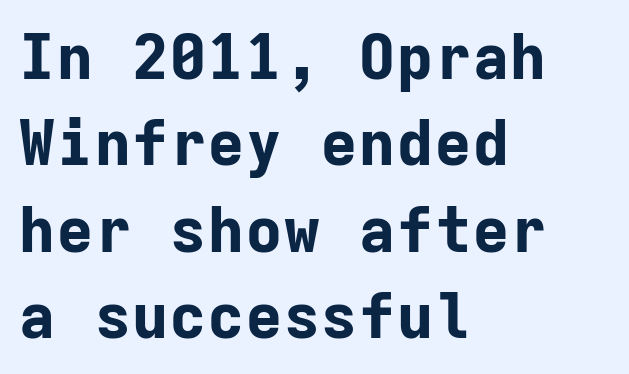
Chunky letters — that's bold for sure. Style check: upright. A bare baseline throughout the passage. The rendering uses typewriter-style spacing with identical character cells.
